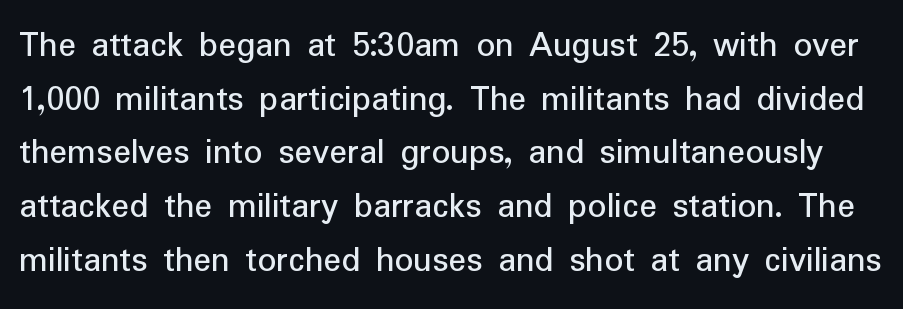
The image shows 37 px sans-serif type, upright; set normal line spacing (1.45x), normal letter spacing, not underlined; low stroke contrast and a medium x-height.
